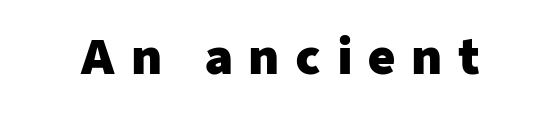
The image shows 47 px heavy sans-serif type, upright; set unusually wide letter spacing (+0.33 em), not underlined; low stroke contrast and a medium x-height.
